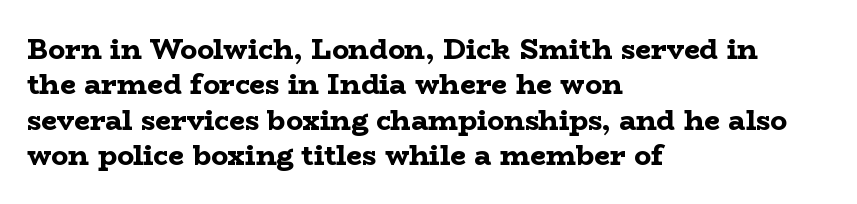
Observe the serifs anchoring each vertical stroke in this sample. This sample has the flowing, uneven cadence of proportional lettering. Nothing unusual about the tracking: characters are spaced as the font intends. In CSS terms this would be text-align: left. The vertical gap from one line to the next is medium.
